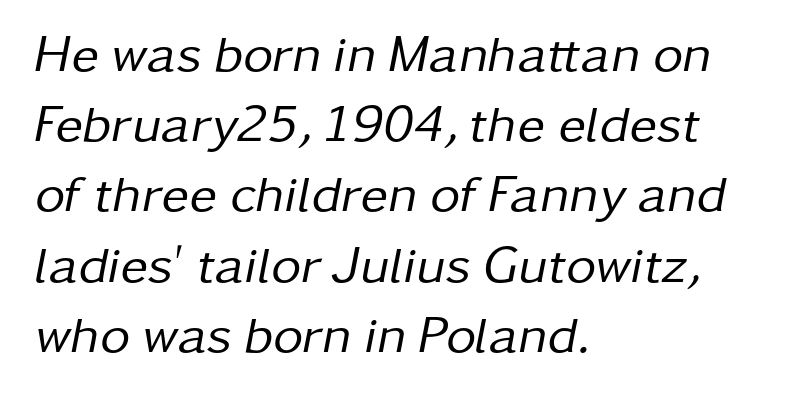
The image shows 52 px regular-weight type, italic (leaning right); set left-aligned, normal line spacing (1.35x), normal letter spacing, not underlined; low stroke contrast and a medium x-height.
